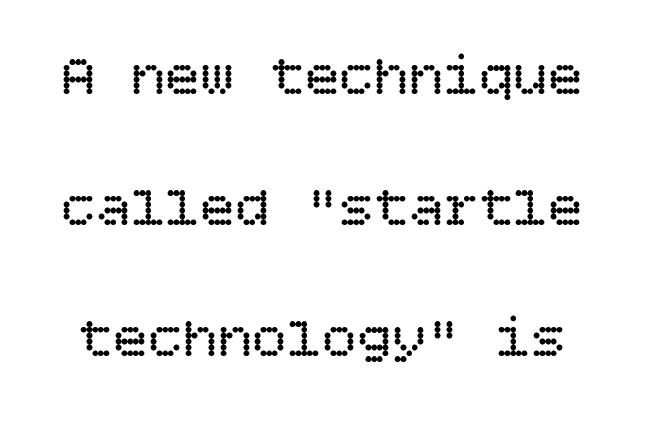
{"italic": "no", "bold": "no", "weight": "regular", "width": "normal", "stroke_contrast": "low", "x_height": "large", "underline": "no", "line_spacing": "loose", "line_spacing_ratio": 2.26, "letter_spacing": "normal", "letter_spacing_em": 0.0, "glyph_px": 58}
